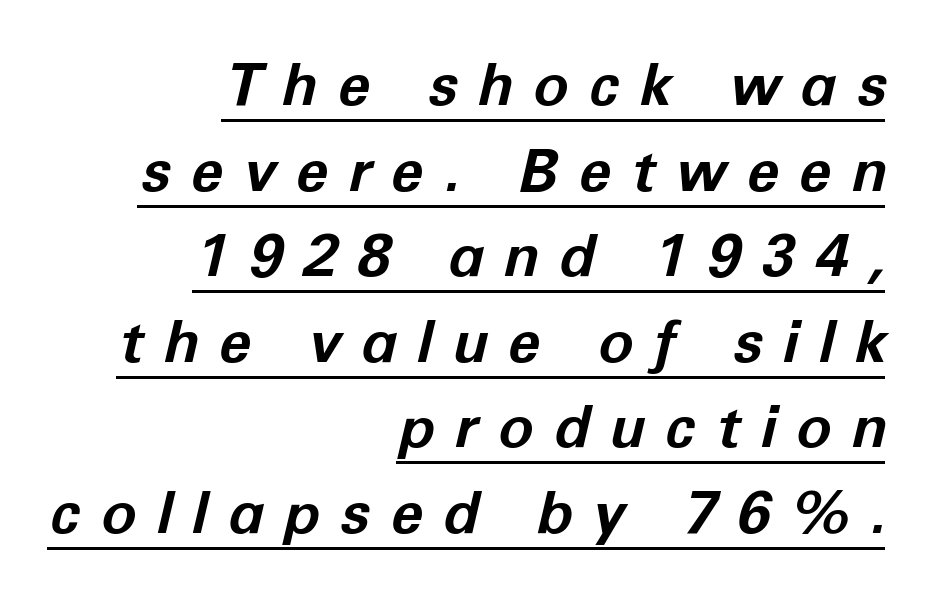
The image shows 59 px bold type, italic (leaning right); set right-aligned, normal line spacing (1.45x), unusually wide letter spacing (+0.34 em), underlined; low stroke contrast and a medium x-height.
